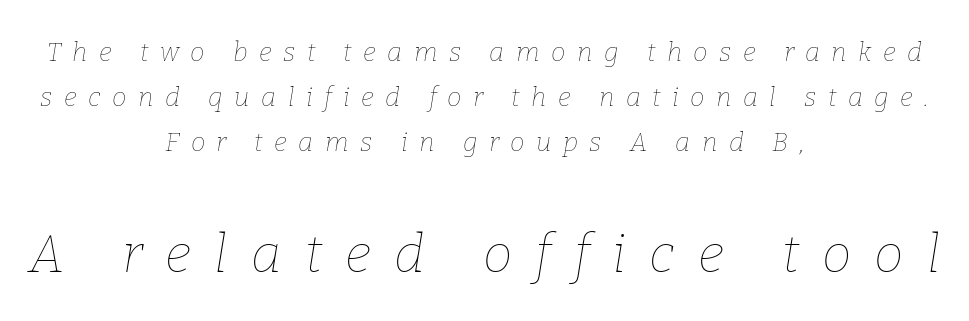
{"italic": "yes", "lean": "right", "slant_degrees": 9, "bold": "no", "weight": "thin", "width": "normal", "stroke_contrast": "low", "x_height": "medium", "monospaced": "no", "underline": "no", "align": "center", "line_spacing_ratio": 1.73, "letter_spacing": "wide", "letter_spacing_em": 0.44, "larger_block": "second", "size_ratio": 2.04, "glyph_px": 53}
